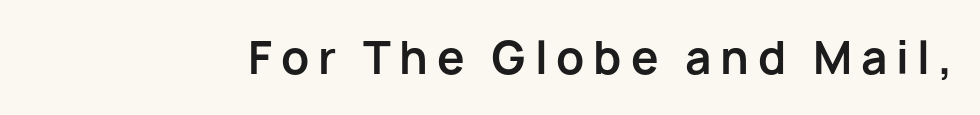
Q: Is the text bold? A: Yes.
Q: Is the text italic (slanted)? A: No, it is upright.
Q: Is the typeface a serif or a sans-serif typeface? A: Sans-serif.
Q: Is the text underlined? A: No.
Q: Is the spacing between letters normal or unusually wide? A: Unusually wide.
Q: Width (condensed, normal, or wide)? A: Normal.
Q: Stroke contrast? A: Low.
Q: x-height? A: Medium.
Q: Monospaced? A: No.
